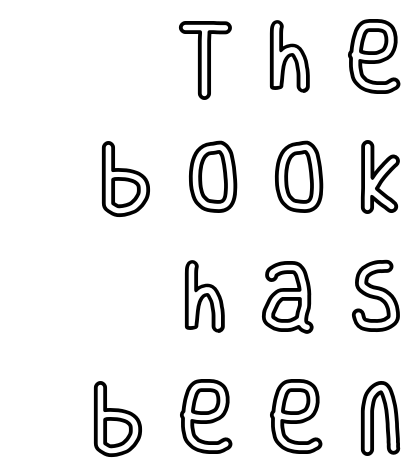
The image shows 76 px condensed type, upright; set right-aligned, normal line spacing (1.58x), unusually wide letter spacing (+0.45 em), not underlined; a large x-height.
